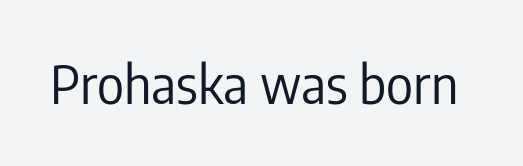
The face used here is a sans, in the tradition of grotesques and geometrics. No italicization has been applied; the sample stays upright. Spacing verdict: proportional, widths tailored to each character. Descenders are the only things crossing below the line. Short note: letters normally spaced.
